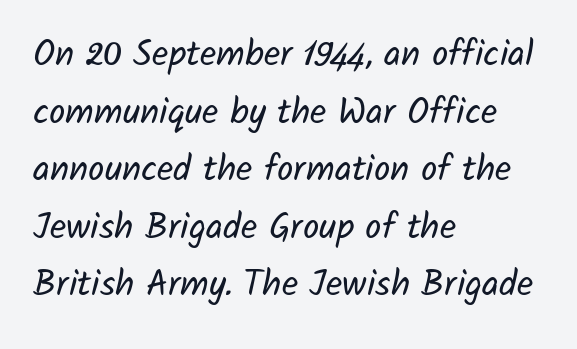
Characters follow at the spacing the type designer built in. The ragged edge is on the right, which tells us the setting is flush left. Vertically, the passage feels balanced, rows spaced as you'd expect. A clean baseline with only descenders dipping below it.
